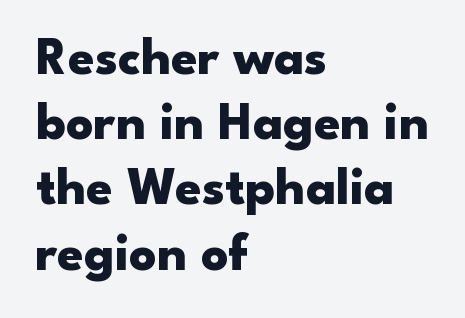
The line texture is even and compact thanks to regular tracking. In CSS terms this would be text-align: left. Note: no serifs on the glyphs. You can tell it's not italic because the verticals are truly vertical. This sample has the flowing, uneven cadence of proportional lettering.
